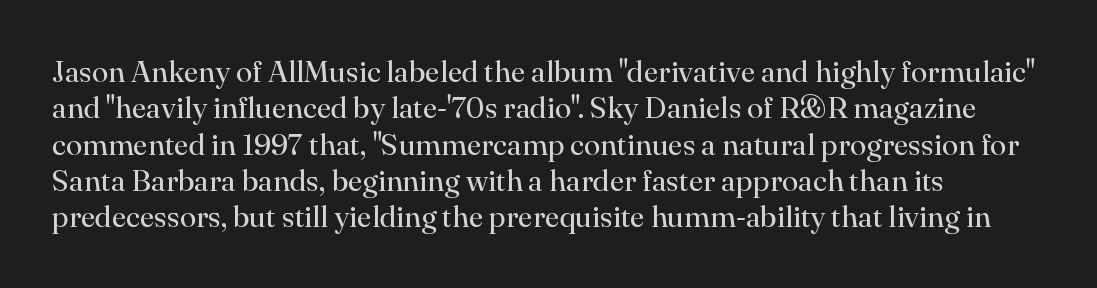
This is not heavy type; no bold has been used. A clean baseline with only descenders dipping below it. Classification — serif. Character widths vary here, with narrow letters taking less room than wide ones.
